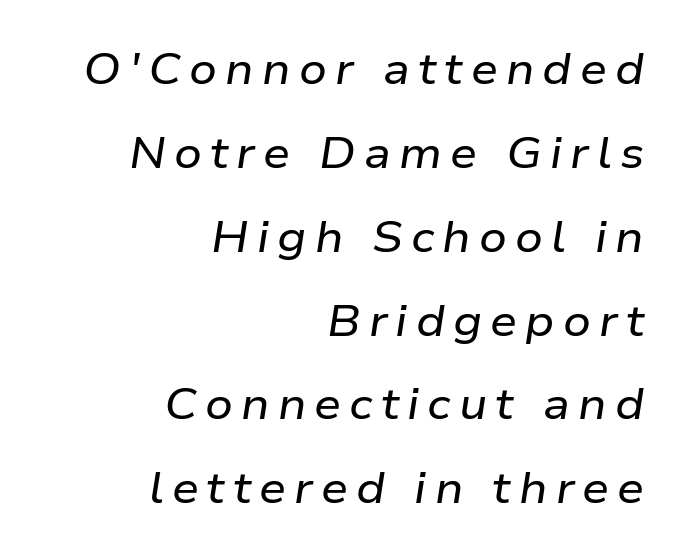
Decoration check: the copy has no underline. The passage shown is typed in a proportional face where columns would drift. Is the block centered? No — it sits flush against the right margin. Whoever set this chose breathing room over compactness in the vertical rhythm. The typography opts for an oblique posture over an upright one.
